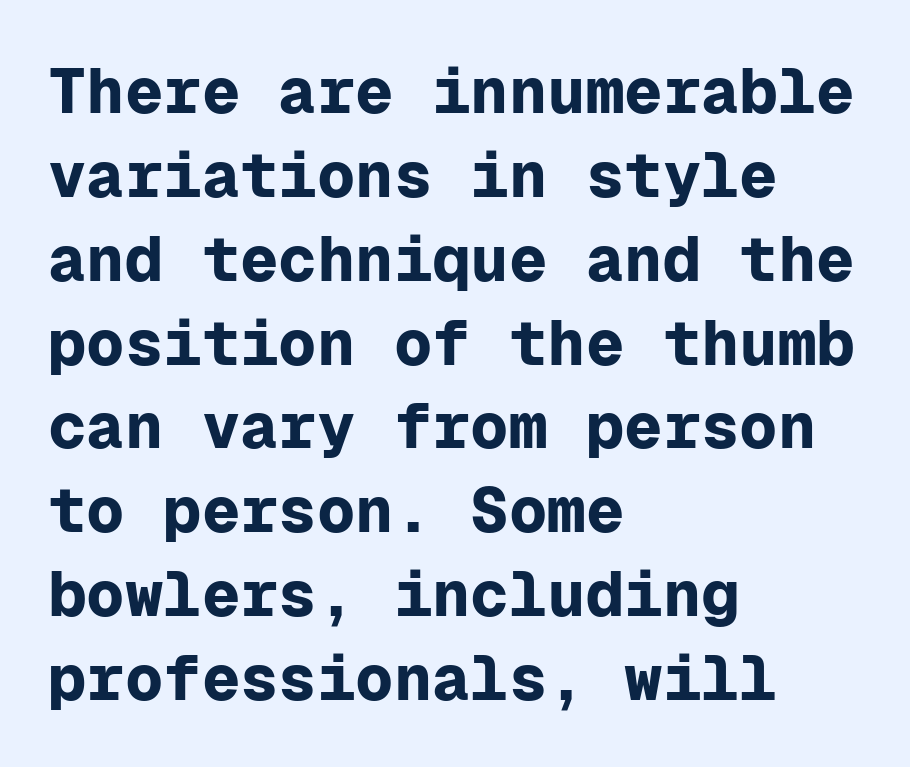
The image shows 64 px bold sans-serif type, upright, monospaced; set left-aligned, normal line spacing (1.31x), normal letter spacing, not underlined; low stroke contrast and a medium x-height.
